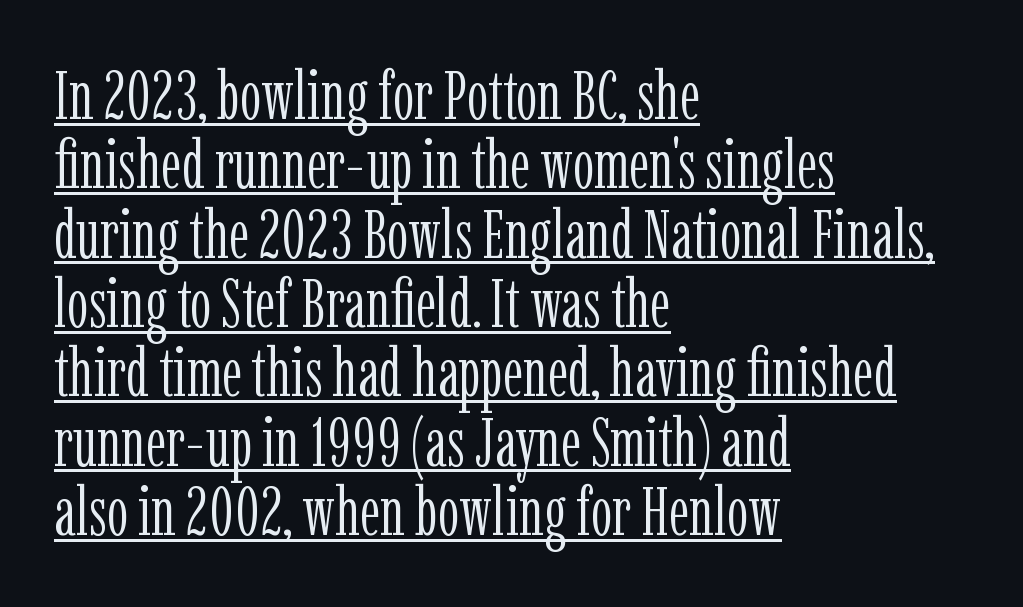
{"serif": "yes", "italic": "no", "bold": "no", "weight": "light", "width": "condensed", "stroke_contrast": "low", "x_height": "medium", "monospaced": "no", "underline": "yes", "align": "left", "line_spacing": "tight", "line_spacing_ratio": 1.02, "letter_spacing": "normal", "letter_spacing_em": 0.0, "glyph_px": 68}
